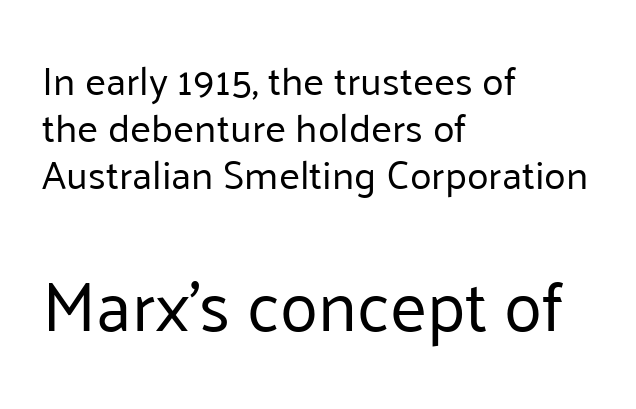
The image shows 70 px regular-weight sans-serif type, upright; set left-aligned, line spacing 1.17x, normal letter spacing, not underlined; the second (bottom) block is 1.75x larger; low stroke contrast and a medium x-height.
